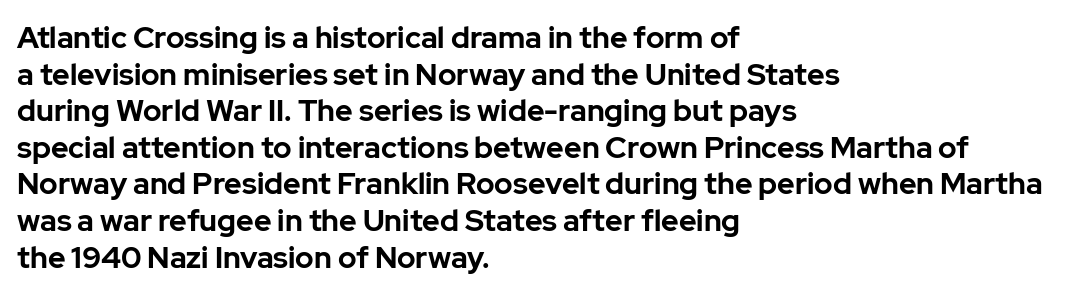
{"serif": "no", "italic": "no", "bold": "yes", "weight": "bold", "width": "normal", "stroke_contrast": "low", "x_height": "medium", "monospaced": "no", "underline": "no", "align": "left", "line_spacing_ratio": 1.22, "letter_spacing": "normal", "letter_spacing_em": 0.0, "glyph_px": 30}
